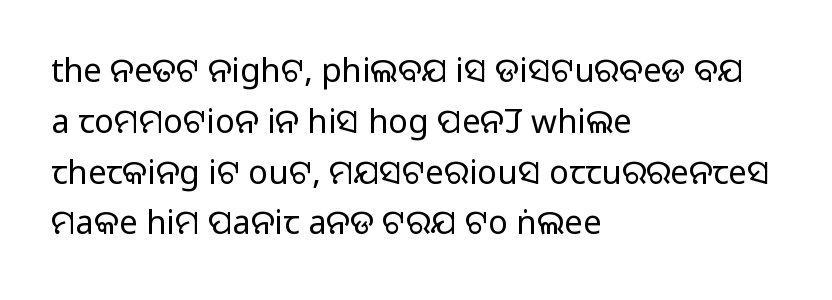
{"serif": "no", "italic": "no", "width": "normal", "stroke_contrast": "medium", "monospaced": "no", "underline": "no", "align": "left", "line_spacing": "normal", "line_spacing_ratio": 1.54, "letter_spacing": "normal", "letter_spacing_em": 0.0, "glyph_px": 33}
